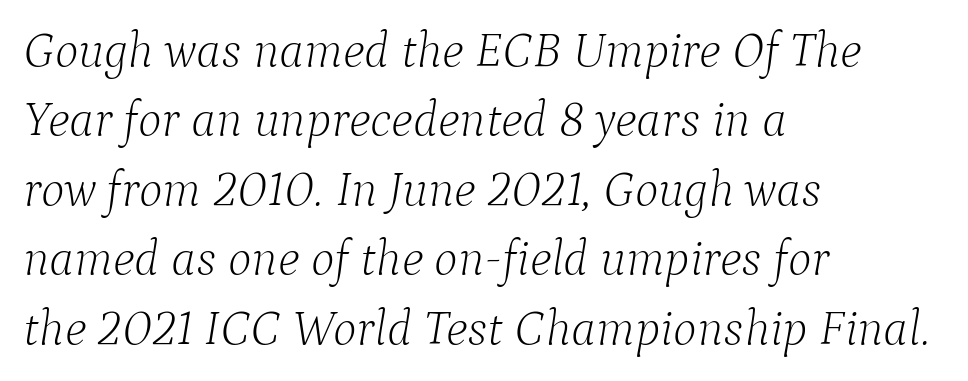
{"serif": "yes", "italic": "yes", "lean": "right", "slant_degrees": 9, "bold": "no", "weight": "light", "width": "normal", "stroke_contrast": "low", "x_height": "medium", "monospaced": "no", "underline": "no", "align": "left", "line_spacing": "normal", "line_spacing_ratio": 1.39, "letter_spacing": "normal", "letter_spacing_em": 0.0, "glyph_px": 50}
